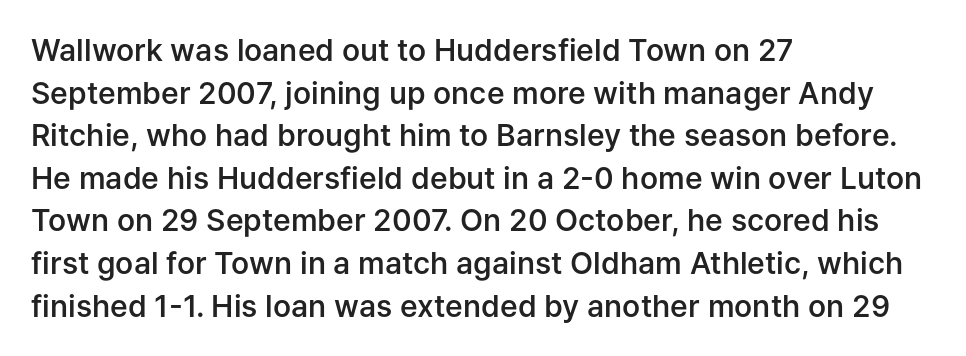
Is this a sans? Yes — the strokes have no serifs. Caption: multi-line text, flush left, ragged right. These lines are rendered in a variable-pitch font. This block has exactly the height ordinary leading produces.
